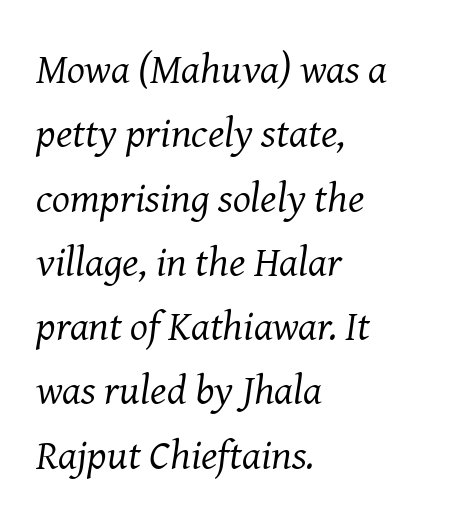
{"serif": "yes", "italic": "yes", "lean": "right", "slant_degrees": 8, "bold": "no", "weight": "regular", "width": "normal", "stroke_contrast": "medium", "x_height": "medium", "monospaced": "no", "underline": "no", "align": "left", "line_spacing": "normal", "line_spacing_ratio": 1.53, "letter_spacing": "normal", "letter_spacing_em": 0.0, "glyph_px": 42}
